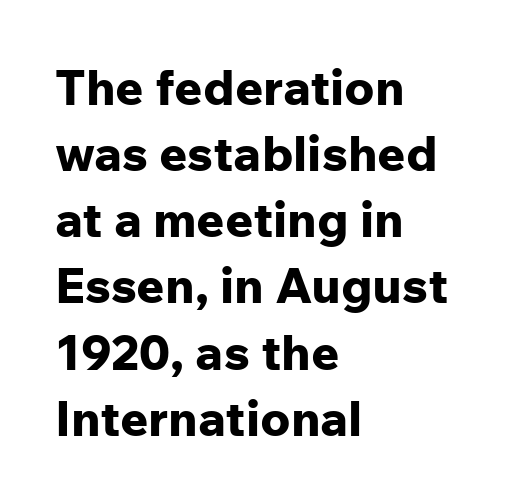
{"serif": "no", "italic": "no", "bold": "yes", "weight": "bold", "width": "normal", "stroke_contrast": "low", "x_height": "medium", "monospaced": "no", "underline": "no", "align": "left", "line_spacing": "normal", "line_spacing_ratio": 1.35, "letter_spacing": "normal", "letter_spacing_em": 0.0, "glyph_px": 49}
